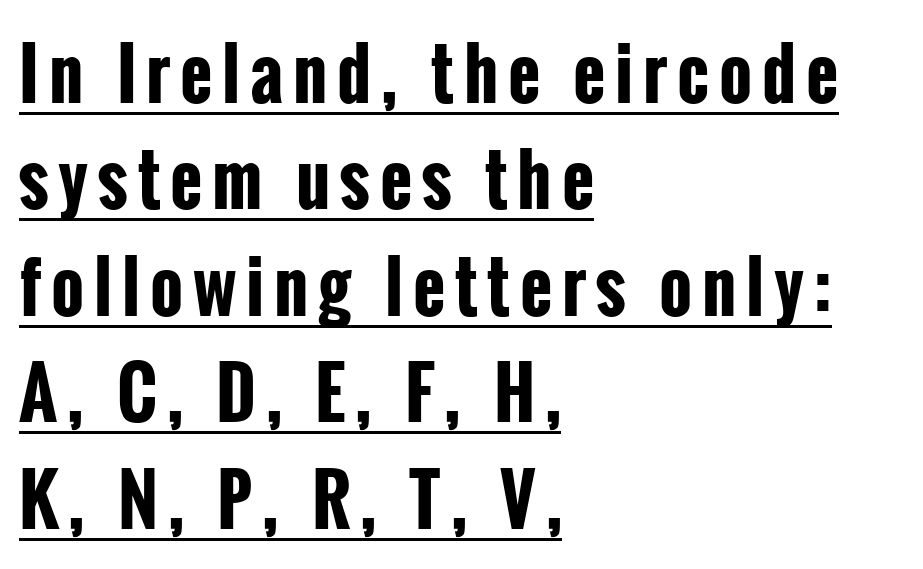
Think of a printed novel: that variable character pitch is what you see here. Quick note: underline on. Line spacing here is normal. Caption: multi-line text, flush left, ragged right. Posture: vertical. These lines carry a lot of weight — the face is fully bold.
